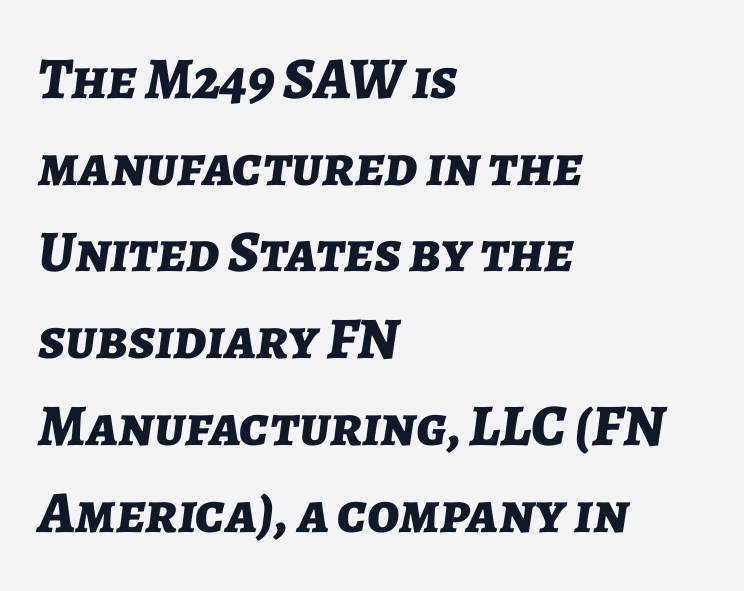
Q: Is the text bold? A: Yes.
Q: Is the text italic (slanted)? A: Yes, it leans right by about 7 degrees.
Q: Is the text underlined? A: No.
Q: How is the paragraph aligned? A: Left-aligned.
Q: Is the spacing between letters normal or unusually wide? A: Normal.
Q: Is the spacing between lines tight, normal or loose? A: Normal.
Q: Width (condensed, normal, or wide)? A: Normal.
Q: Stroke contrast? A: Low.
Q: x-height? A: Medium.
Q: Monospaced? A: No.
